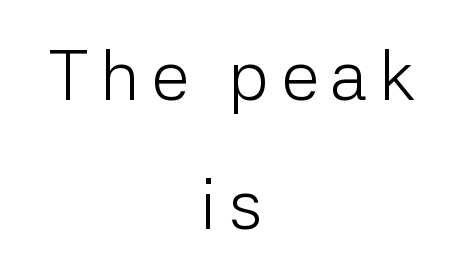
{"serif": "no", "italic": "no", "bold": "no", "weight": "light", "width": "normal", "stroke_contrast": "low", "x_height": "medium", "monospaced": "no", "underline": "no", "align": "center", "line_spacing_ratio": 1.85, "glyph_px": 70}
